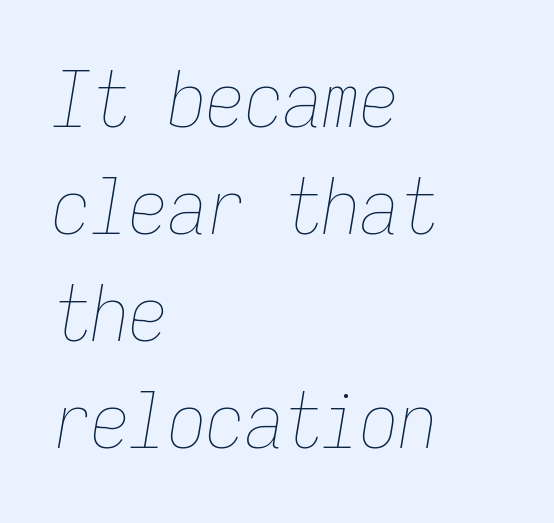
Q: Is the text bold? A: No.
Q: Is the text italic (slanted)? A: Yes, it leans right by about 9 degrees.
Q: Is the text underlined? A: No.
Q: How is the paragraph aligned? A: Left-aligned.
Q: Is the spacing between letters normal or unusually wide? A: Normal.
Q: Is the spacing between lines tight, normal or loose? A: Normal.
Q: Width (condensed, normal, or wide)? A: Condensed.
Q: Stroke contrast? A: Low.
Q: x-height? A: Medium.
Q: Monospaced? A: Yes.
